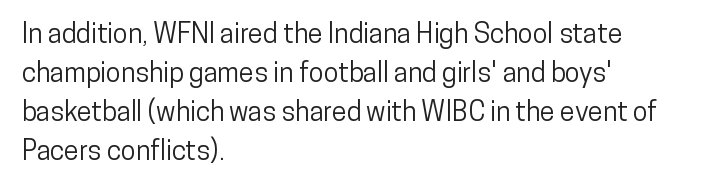
The image shows 27 px text type, upright; set left-aligned, normal line spacing (1.44x), normal letter spacing, not underlined.
